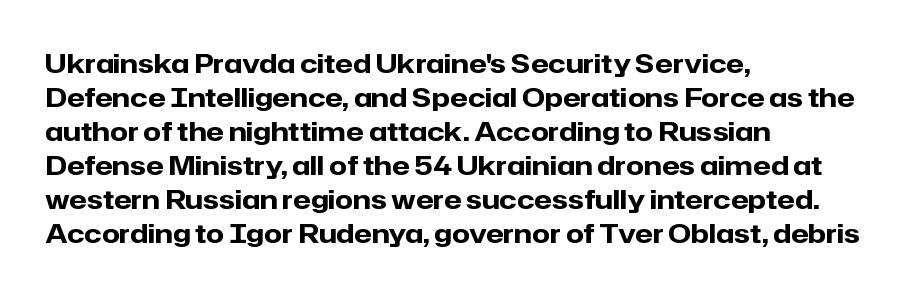
Q: Is the text bold? A: Yes.
Q: Is the text italic (slanted)? A: No, it is upright.
Q: Is the text underlined? A: No.
Q: How is the paragraph aligned? A: Left-aligned.
Q: Is the spacing between letters normal or unusually wide? A: Normal.
Q: Is the spacing between lines tight, normal or loose? A: Normal.
